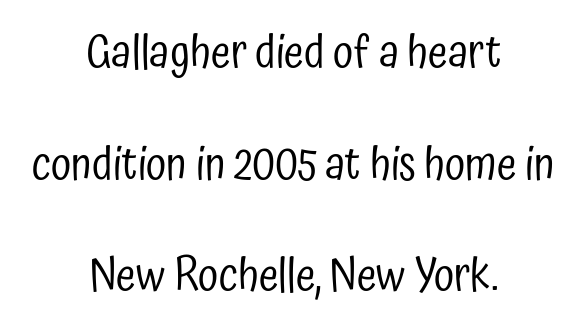
Examine the stroke ends and you'll find no serifs. The passage shown stacks its lines with a broad gap. Caption: face not bold, strokes unweighted. The passage shown is typed in a proportional face where columns would drift.
